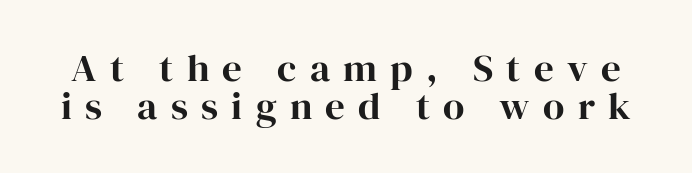
The image shows 39 px serif type, upright; set tight line spacing (0.97x), unusually wide letter spacing (+0.34 em), not underlined; high stroke contrast and a medium x-height.
